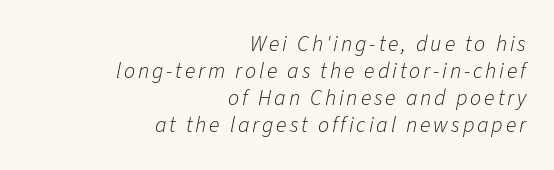
Q: Is the text bold? A: No.
Q: Is the text italic (slanted)? A: Yes, it leans right by about 11 degrees.
Q: Is the text underlined? A: No.
Q: How is the paragraph aligned? A: Right-aligned.
